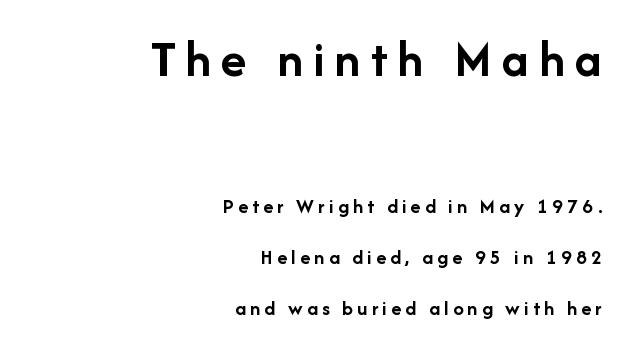
{"serif": "no", "italic": "no", "bold": "yes", "weight": "semibold", "width": "normal", "stroke_contrast": "low", "x_height": "medium", "monospaced": "no", "underline": "no", "align": "right", "line_spacing": "loose", "line_spacing_ratio": 2.43, "letter_spacing": "wide", "letter_spacing_em": 0.2, "larger_block": "first", "size_ratio": 2.48, "glyph_px": 52}
